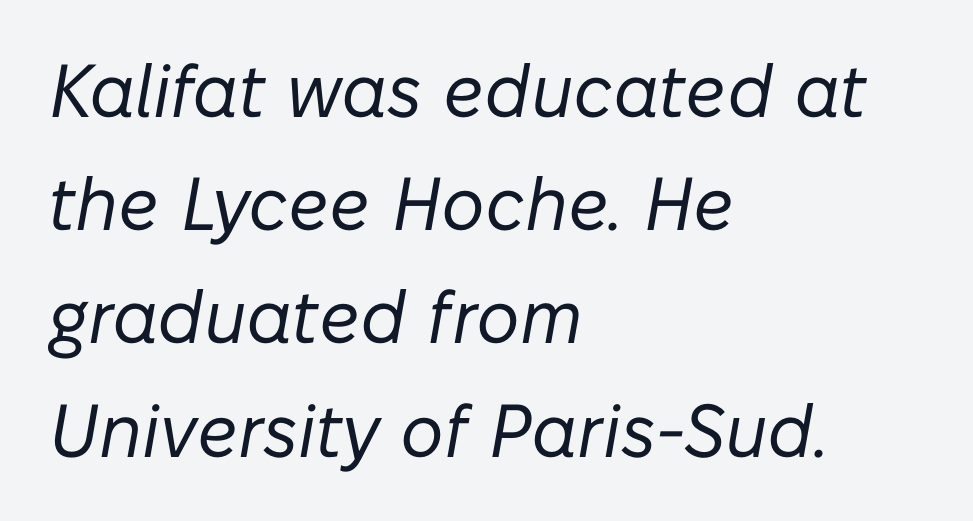
{"italic": "yes", "lean": "right", "slant_degrees": 10, "bold": "no", "weight": "regular", "width": "normal", "stroke_contrast": "low", "x_height": "medium", "monospaced": "no", "underline": "no", "align": "left", "line_spacing": "normal", "line_spacing_ratio": 1.51, "letter_spacing": "normal", "letter_spacing_em": 0.0, "glyph_px": 75}
